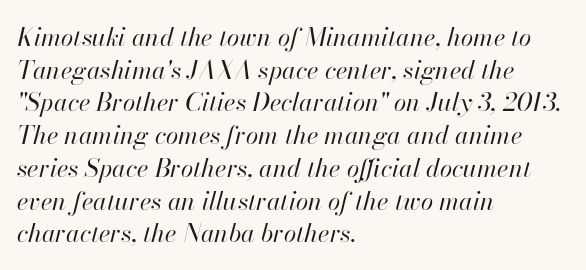
The weight would be labelled regular, book, light, or lighter still. The line texture is even and compact thanks to regular tracking. Words float on clear page, feet unadorned. The line-height multiplier appears to be the usual default. The paragraph shown leans on its left margin. The face used here has a pronounced slope to its letters.
